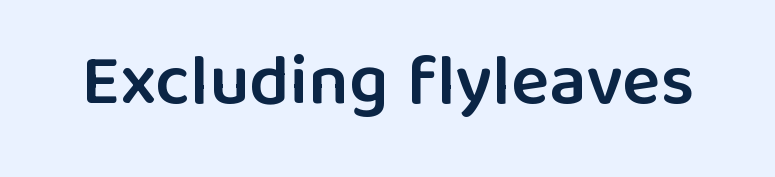
{"serif": "no", "italic": "no", "bold": "semi", "weight": "semibold", "width": "normal", "stroke_contrast": "low", "x_height": "medium", "monospaced": "no", "underline": "no", "letter_spacing": "normal", "letter_spacing_em": 0.0, "glyph_px": 72}
